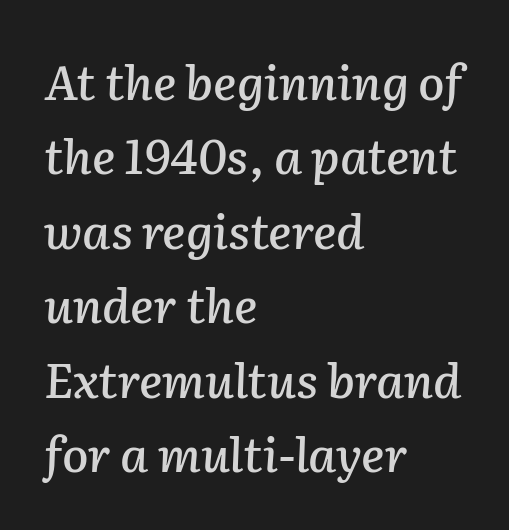
The image shows 48 px text type, italic (leaning right); set left-aligned, normal line spacing (1.55x), normal letter spacing, not underlined; low stroke contrast and a medium x-height.
